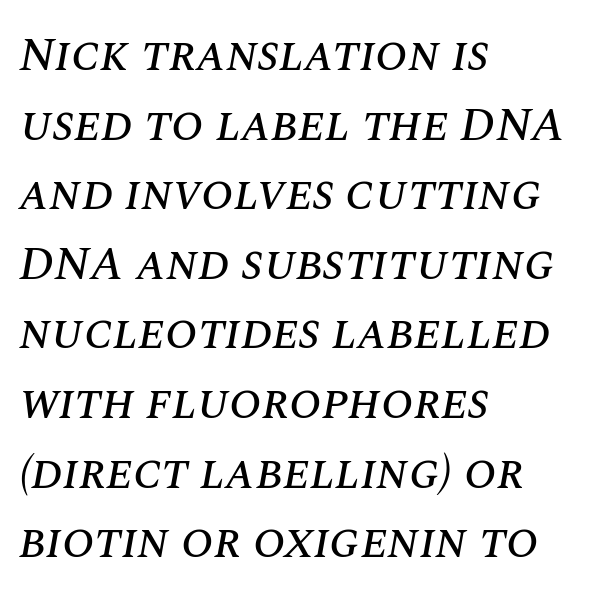
The image shows 48 px text type, italic (leaning right); set left-aligned, normal line spacing (1.45x), normal letter spacing, not underlined; medium stroke contrast and a large x-height.
